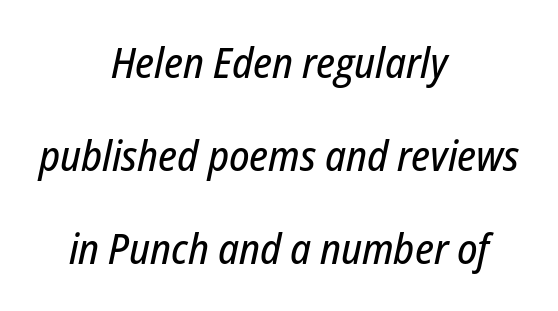
{"italic": "yes", "lean": "right", "slant_degrees": 12, "width": "condensed", "stroke_contrast": "low", "x_height": "medium", "monospaced": "no", "underline": "no", "align": "center", "line_spacing": "loose", "line_spacing_ratio": 2.22, "letter_spacing": "normal", "letter_spacing_em": 0.0, "glyph_px": 42}
